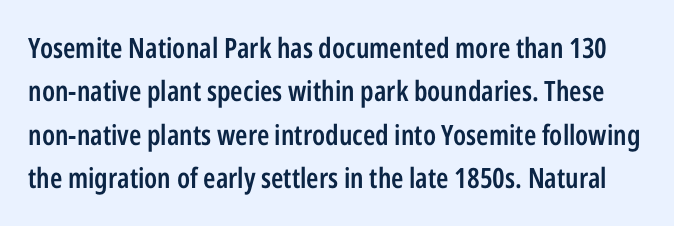
Strokes here are thickened, but only to semibold level. The type sits square on the baseline with zero lean. The font family rendered here belongs to the sans-serif group. Spacing between characters is what you'd get straight out of the box. Spacing verdict: proportional, widths tailored to each character.
